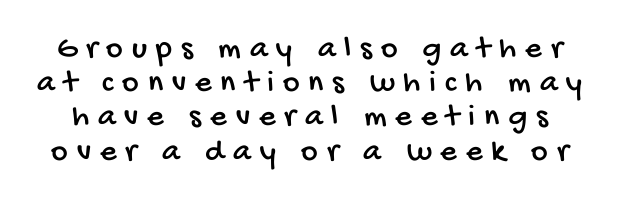
{"serif": "no", "width": "condensed", "stroke_contrast": "low", "x_height": "large", "monospaced": "no", "underline": "no", "line_spacing": "tight", "line_spacing_ratio": 1.07, "letter_spacing": "wide", "letter_spacing_em": 0.28, "glyph_px": 32}
